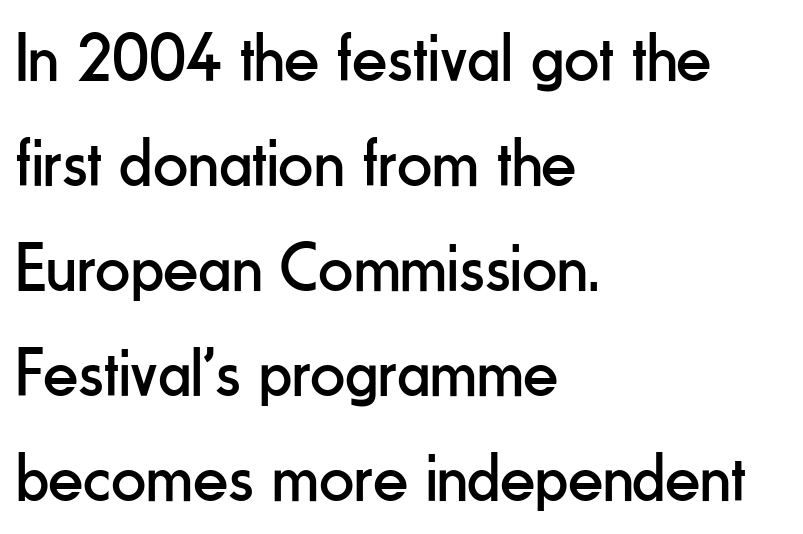
The image shows 69 px regular-weight, condensed sans-serif type, upright; set left-aligned, normal line spacing (1.52x), normal letter spacing, not underlined; low stroke contrast and a small x-height.
